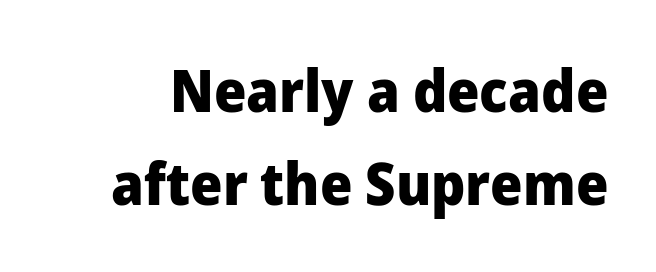
The image shows 59 px heavy sans-serif type, upright; set normal line spacing (1.58x), normal letter spacing, not underlined; low stroke contrast and a medium x-height.
